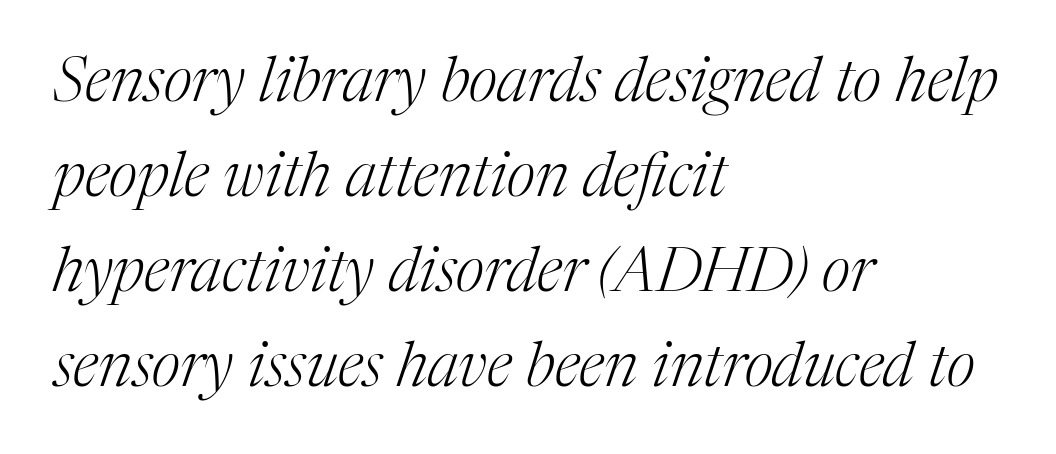
The image shows 62 px light serif type, italic (leaning right); set left-aligned, normal line spacing (1.53x), normal letter spacing, not underlined; medium stroke contrast and a medium x-height.
